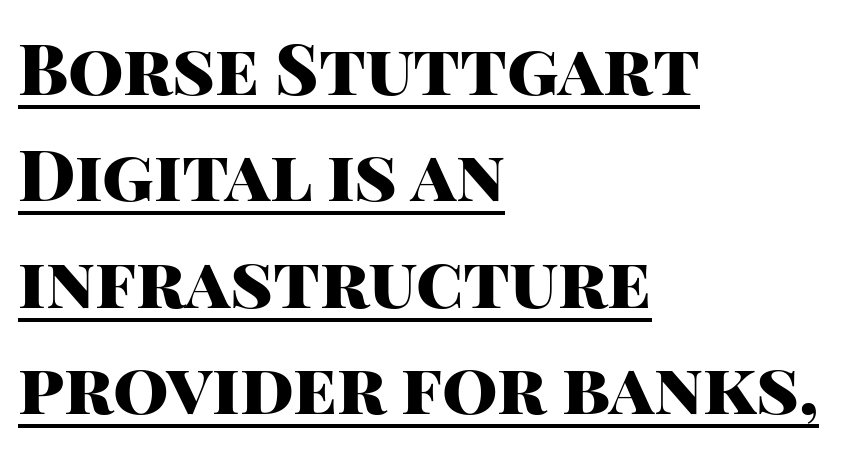
Is there any slant? The stems are plumb. The passage shown has conventional tracking throughout. Underlining? Definitely there. Students, this is bold: see how much ink each stroke carries. Here the designer chose a conventional face with non-uniform glyph widths.
